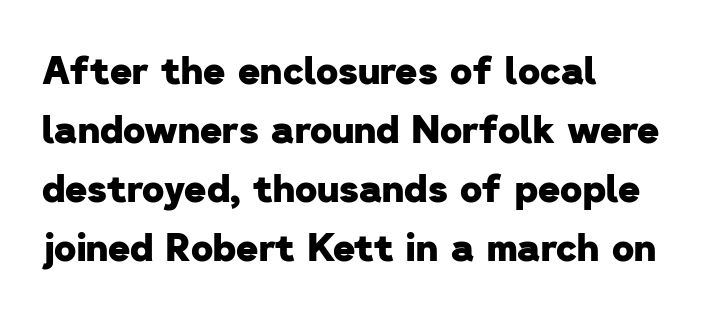
A bare baseline throughout the passage. The letters sit at their default tracking, neither squeezed nor spread. In terms of letterform style, serifs are entirely absent. You could not count columns in this text — the font is proportionally spaced. Plenty of ink on the page — the face is bold. Is the block centered? No — it sits flush against the left margin.
